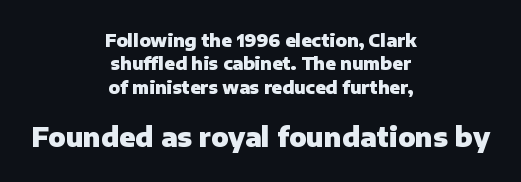
Q: Is the text bold? A: Yes.
Q: Is the text italic (slanted)? A: No, it is upright.
Q: Is the text underlined? A: No.
Q: How is the paragraph aligned? A: Centered.
Q: Is the spacing between letters normal or unusually wide? A: Normal.
Q: Is the spacing between lines tight, normal or loose? A: Normal.
Q: Which block of text is set in a larger size, the first (top) or the second (bottom)? A: The second (bottom) one.
